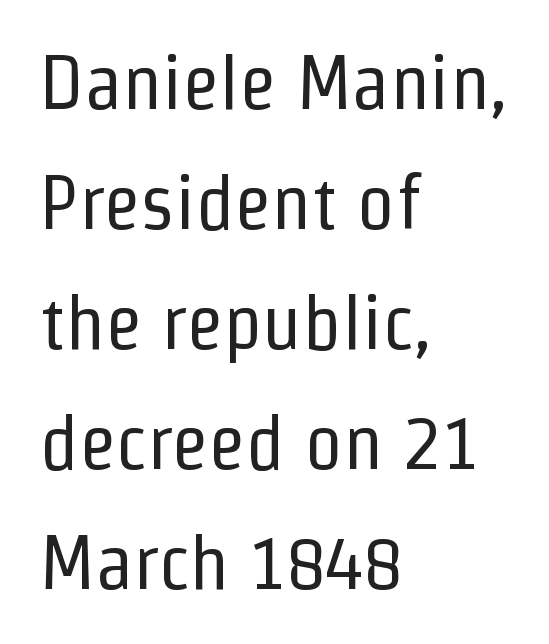
Clear beneath every line of the passage. What's the leading like? Ordinary, nothing unusual. Characters remain perfectly vertical along every line. The face used here is a sans, in the tradition of grotesques and geometrics.
